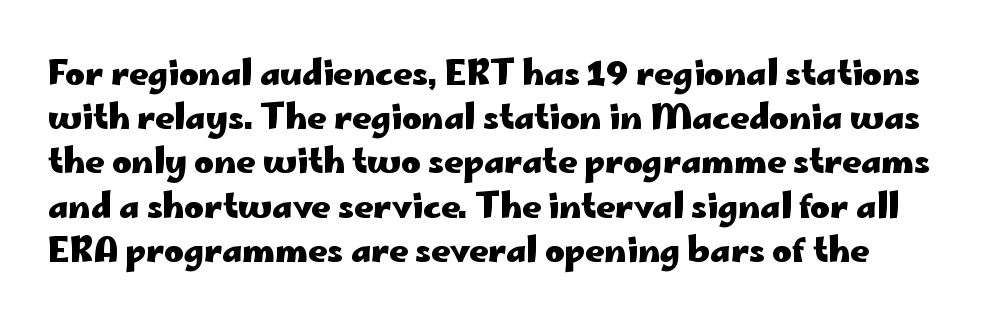
What stands out about the letter spacing? Nothing — it is the standard amount. Classification — sans serif. No italicization has been applied; the sample stays upright. Emphasis by weight is at full strength: bold. In terms of leading, this rendering sits right in the middle. The zone under the glyphs is completely vacant.
